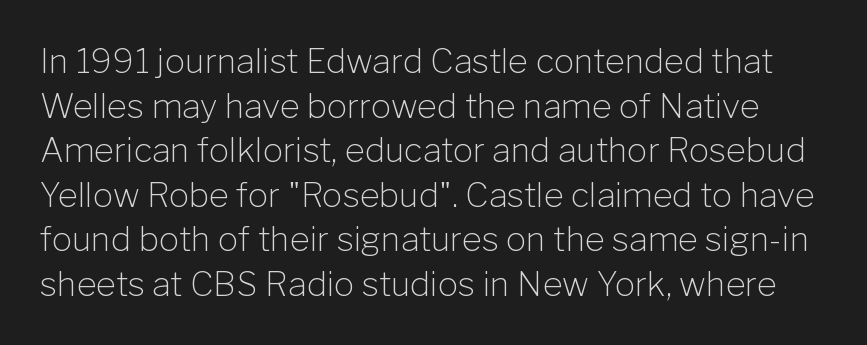
The image shows 34 px light sans-serif type, upright; set normal line spacing (1.31x), normal letter spacing, not underlined; low stroke contrast and a medium x-height.
